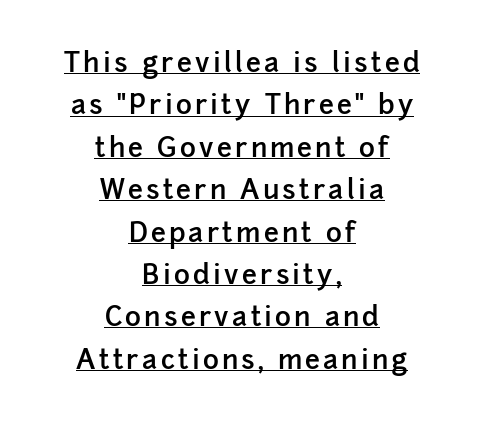
{"italic": "no", "bold": "semi", "underline": "yes", "align": "center", "line_spacing": "normal", "line_spacing_ratio": 1.57, "glyph_px": 27}
